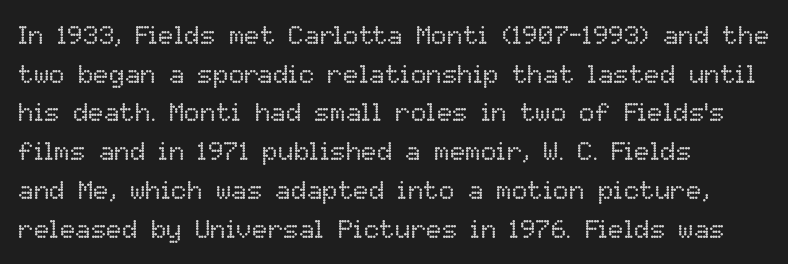
Posture: vertical. The weight tops out at a normal text grade. Words appear dense and cohesive because spacing is normal. If you drew a ruler down the left edge, every line would touch it. Line spacing here is normal. Underline: absent.
